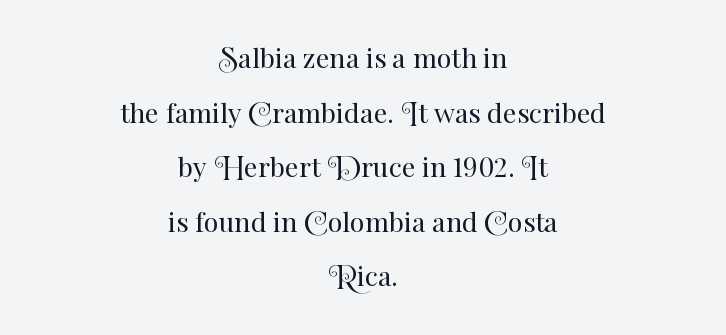
Q: Is the text bold? A: No.
Q: Is the text italic (slanted)? A: No, it is upright.
Q: Is the text underlined? A: No.
Q: How is the paragraph aligned? A: Centered.
Q: Is the spacing between letters normal or unusually wide? A: Normal.
Q: Is the spacing between lines tight, normal or loose? A: Loose.
